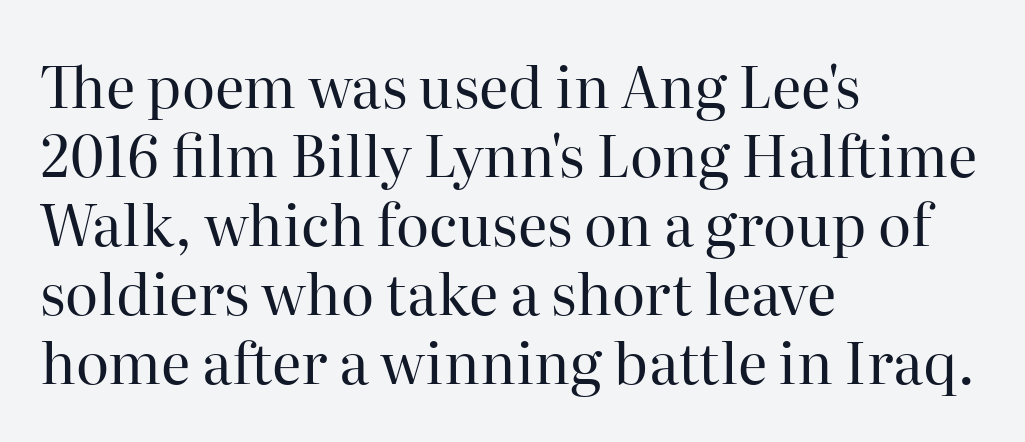
Alignment: flush left. Each letter keeps its own natural width here, so spacing adapts to shape. You can tell it's not italic because the verticals are truly vertical. Between one letter and the next there's only the usual sliver of space. Vertical stems look standard width or narrower in stroke.
